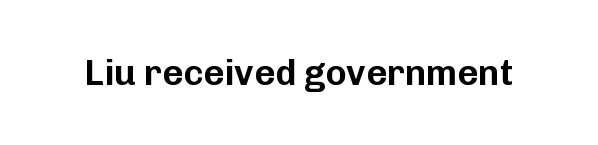
You could not count columns in this text — the font is proportionally spaced. This is roman type, the default non-slanted kind. Short note: letters normally spaced. Clear beneath every line of the passage. Font category for this specimen: sans-serif.
